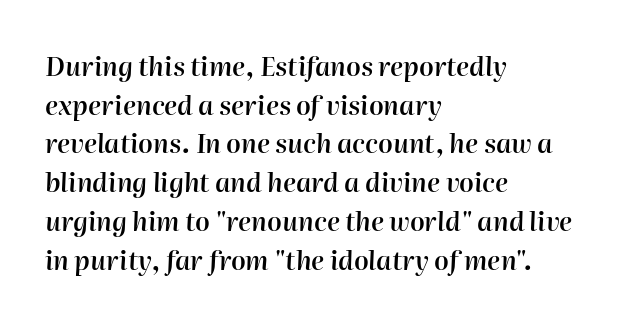
Nothing unusual about the tracking: characters are spaced as the font intends. The paragraph shown leans on its left margin. Baseline-to-baseline distance is the conventional proportion of letter height. This sample uses an oblique cut, with every glyph tilted off the vertical. Descender tails drop into unmarked territory. Typographic density is moderately raised because the face is semibold.
